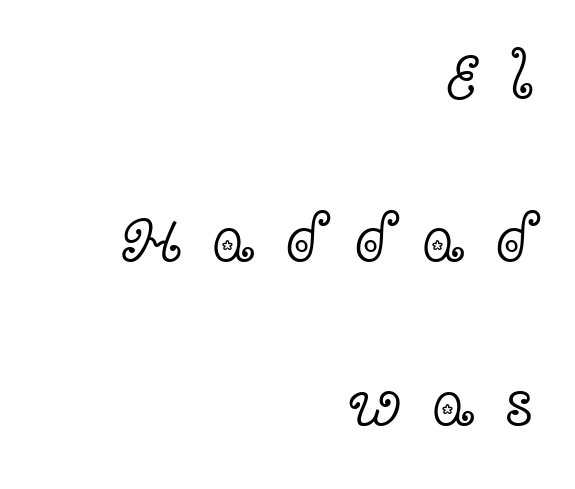
The image shows 67 px light, wide serif type; set right-aligned, loose line spacing (2.44x), unusually wide letter spacing (+0.44 em), not underlined; a medium x-height.
